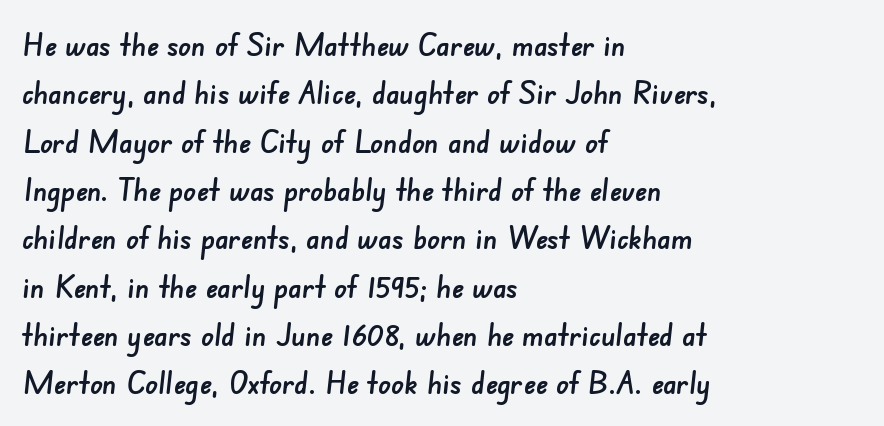
Q: Is the typeface a serif or a sans-serif typeface? A: Sans-serif.
Q: Is the text underlined? A: No.
Q: How is the paragraph aligned? A: Left-aligned.
Q: Is the spacing between letters normal or unusually wide? A: Normal.
Q: Is the spacing between lines tight, normal or loose? A: Normal.
Q: Width (condensed, normal, or wide)? A: Normal.
Q: Stroke contrast? A: Low.
Q: x-height? A: Small.
Q: Monospaced? A: No.
